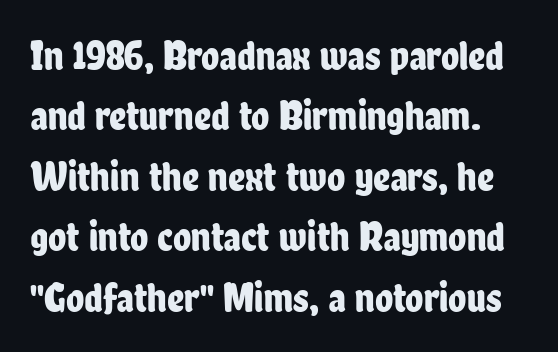
{"serif": "no", "italic": "no", "width": "condensed", "stroke_contrast": "low", "x_height": "medium", "monospaced": "no", "underline": "no", "line_spacing": "normal", "line_spacing_ratio": 1.44, "letter_spacing": "normal", "letter_spacing_em": 0.0, "glyph_px": 42}
